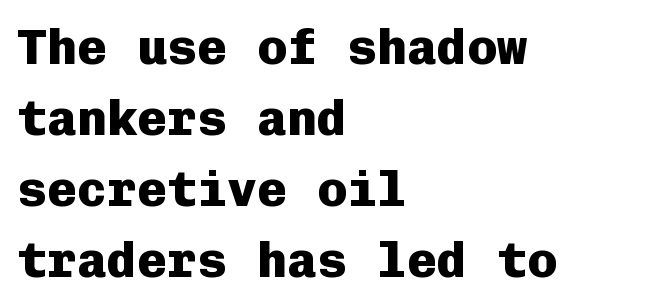
The image shows 50 px heavy sans-serif type, upright, monospaced; set left-aligned, normal line spacing (1.42x), normal letter spacing, not underlined; low stroke contrast and a medium x-height.
